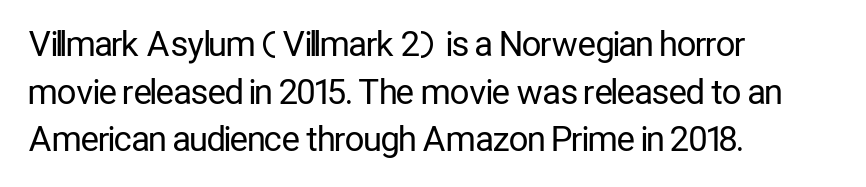
The image shows 34 px regular-weight, condensed sans-serif type, upright; set left-aligned, normal line spacing (1.4x), normal letter spacing, not underlined; low stroke contrast and a medium x-height.
